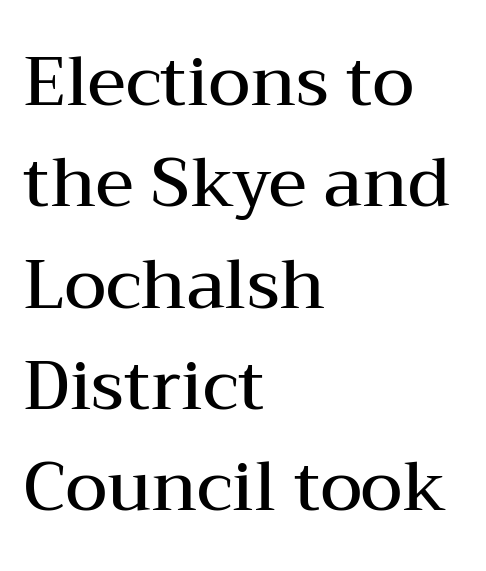
The face used here is a semibold: visibly heavier than regular, lighter than bold. Visually the block forms a straight wall on the left and a jagged coastline on the right. Does extra space separate the letters? No, they use regular spacing. The area under the type is left untouched.
